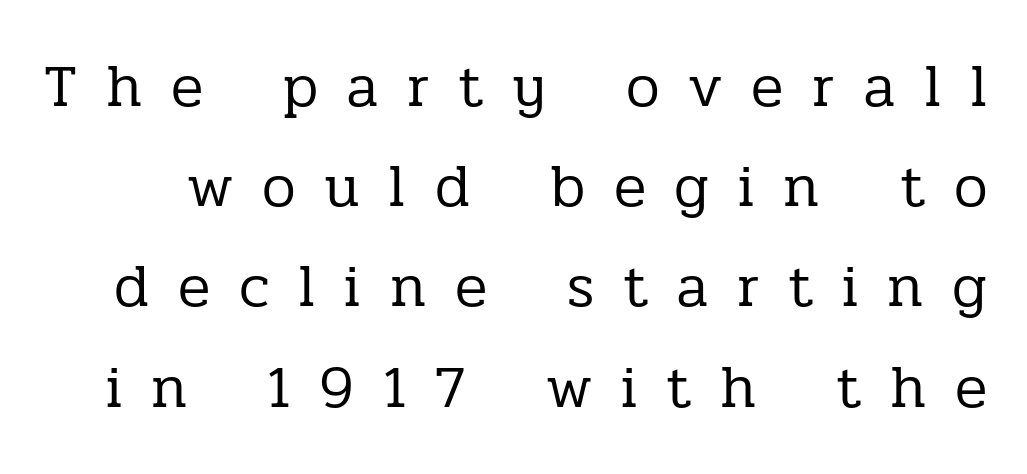
Regarding leading, the lines here are spaced in the standard way. Proportional: the letters do not fall into vertical columns. The cut favours lightness, reaching ordinary text weight at its darkest. Observe the wide spacing: letters keep a clear distance from each other.
